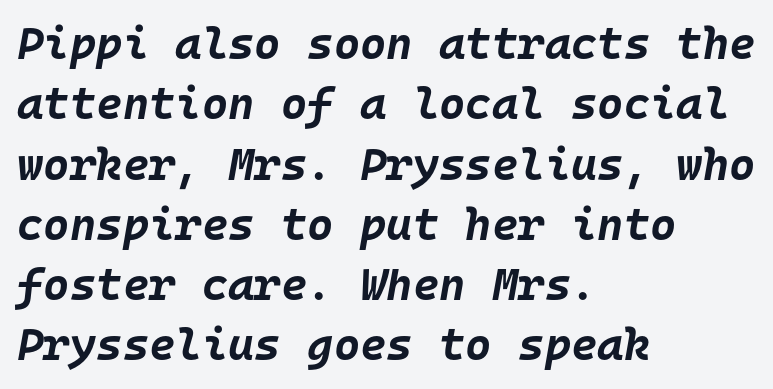
The image shows 45 px bold type, italic (leaning right), monospaced; set left-aligned, normal line spacing (1.34x), normal letter spacing, not underlined; low stroke contrast and a large x-height.
